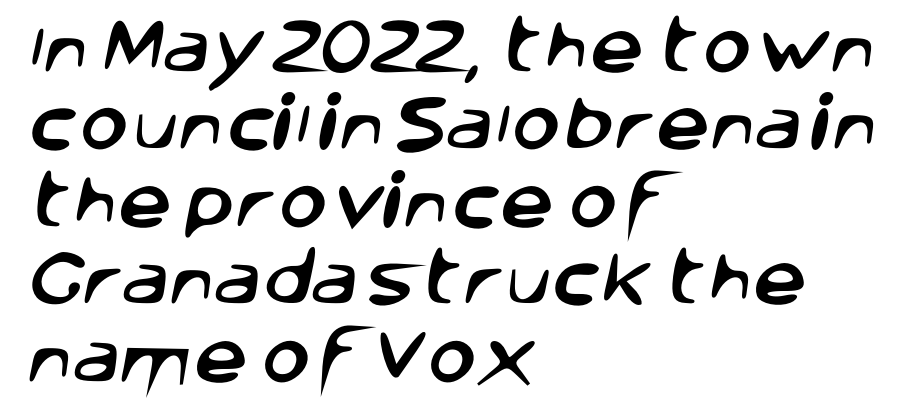
The image shows 60 px sans-serif type; set left-aligned, normal line spacing (1.29x), normal letter spacing, not underlined; low stroke contrast and a large x-height.
